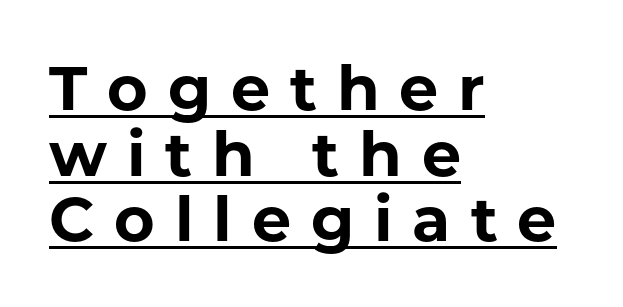
The image shows 62 px bold sans-serif type, upright; set left-aligned, tight line spacing (1.06x), unusually wide letter spacing (+0.32 em), underlined; low stroke contrast and a medium x-height.
